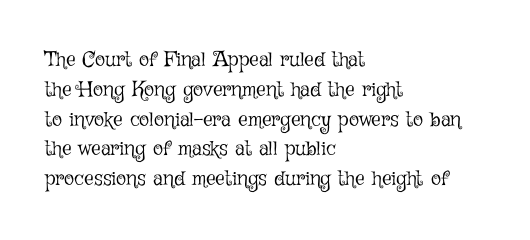
Quick note: interline space is typical. Nothing unusual about the tracking: characters are spaced as the font intends. Unmarked baselines from the first word to the last. No italicization has been applied; the sample stays upright.
